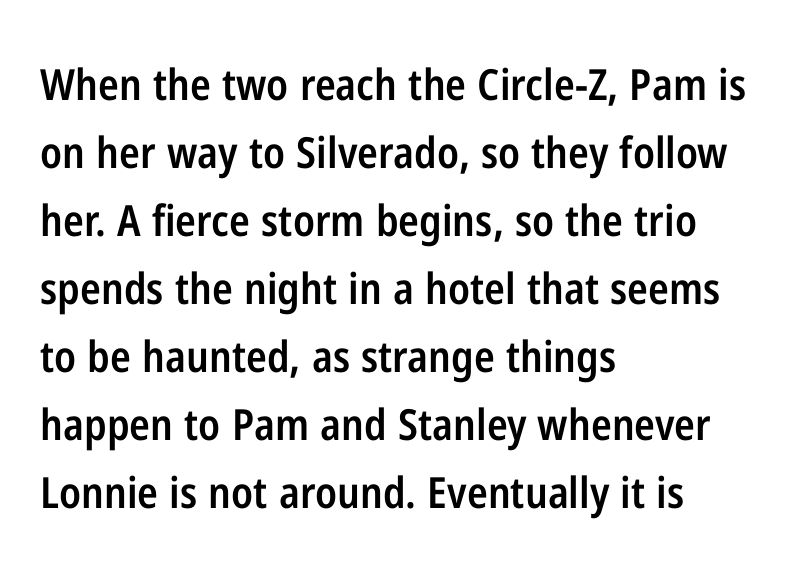
Regarding serifs, this sample does without them. The passage shown is typed in a proportional face where columns would drift. The line-height multiplier appears to be the usual default. Ascenders rise straight up at ninety degrees. Rule under the text: the space is simply empty. These lines are set flush left with a ragged right edge.
